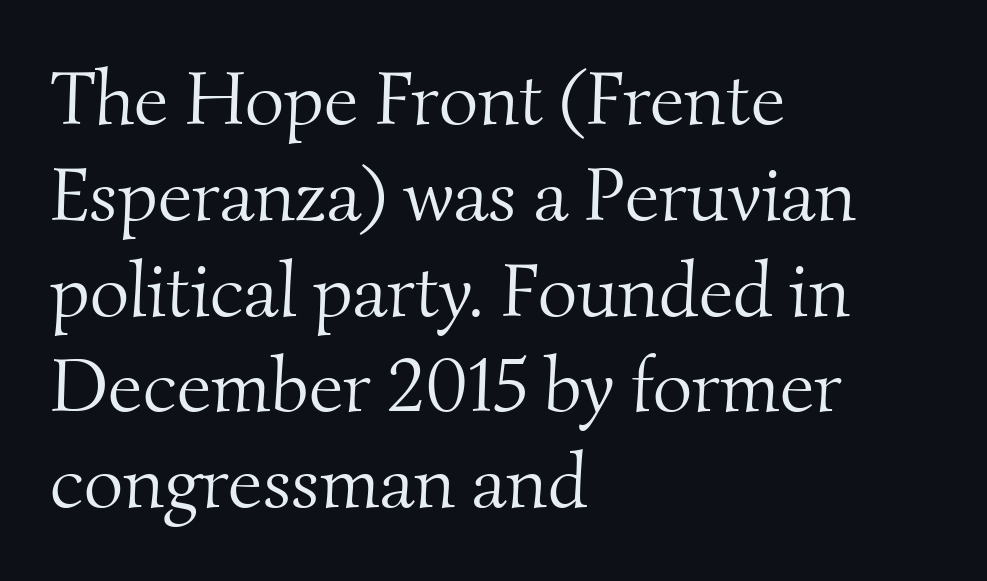
{"serif": "yes", "bold": "no", "weight": "light", "width": "normal", "stroke_contrast": "medium", "x_height": "small", "monospaced": "no", "underline": "no", "align": "left", "line_spacing": "normal", "line_spacing_ratio": 1.26, "letter_spacing": "normal", "letter_spacing_em": 0.0, "glyph_px": 76}
